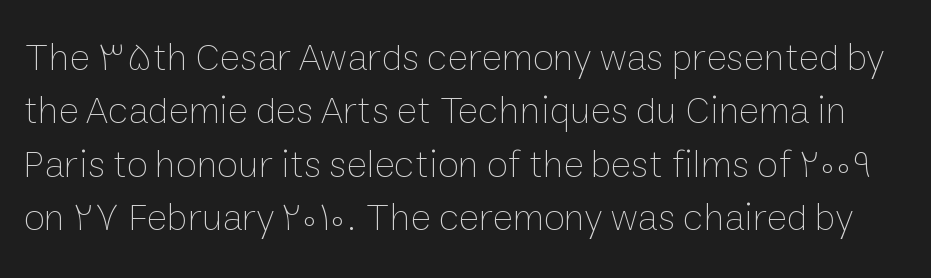
The image shows 39 px thin type, upright; set normal line spacing (1.37x), normal letter spacing, not underlined; low stroke contrast and a medium x-height.
